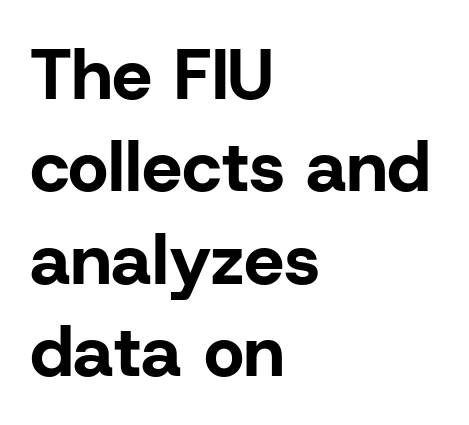
{"serif": "no", "italic": "no", "bold": "yes", "weight": "bold", "width": "normal", "stroke_contrast": "low", "x_height": "medium", "monospaced": "no", "underline": "no", "align": "left", "line_spacing": "normal", "line_spacing_ratio": 1.3, "letter_spacing": "normal", "letter_spacing_em": 0.0, "glyph_px": 71}
